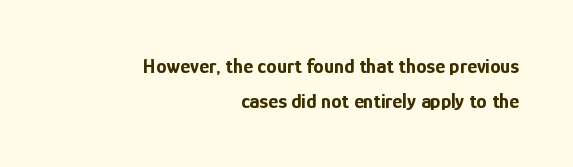
Italic? Not at all — the glyphs are vertical. Strokes here are thick enough to call this a true bold. Each row of text sits above clean, open space. Where is the straight margin? On the right. Reading down the column, the eye jumps a familiar distance to each next line. The passage shown has conventional tracking throughout.
